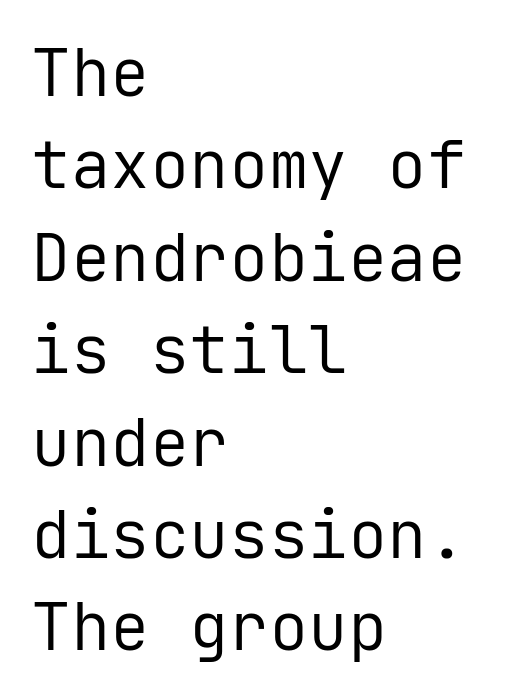
The image shows 66 px regular-weight sans-serif type, upright, monospaced; set left-aligned, normal line spacing (1.4x), normal letter spacing, not underlined; low stroke contrast and a medium x-height.
